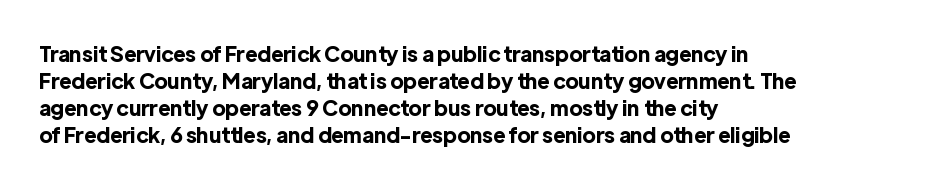
Q: Is the text bold? A: Yes.
Q: Is the text italic (slanted)? A: No, it is upright.
Q: Is the text underlined? A: No.
Q: How is the paragraph aligned? A: Left-aligned.
Q: Is the spacing between letters normal or unusually wide? A: Normal.
Q: Is the spacing between lines tight, normal or loose? A: Normal.
